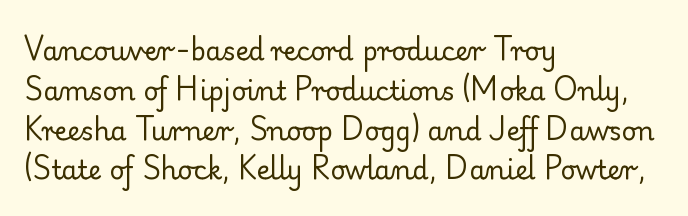
Q: Is the text bold? A: No.
Q: Is the text italic (slanted)? A: No, it is upright.
Q: Is the text underlined? A: No.
Q: How is the paragraph aligned? A: Left-aligned.
Q: Is the spacing between letters normal or unusually wide? A: Normal.
Q: Is the spacing between lines tight, normal or loose? A: Normal.
